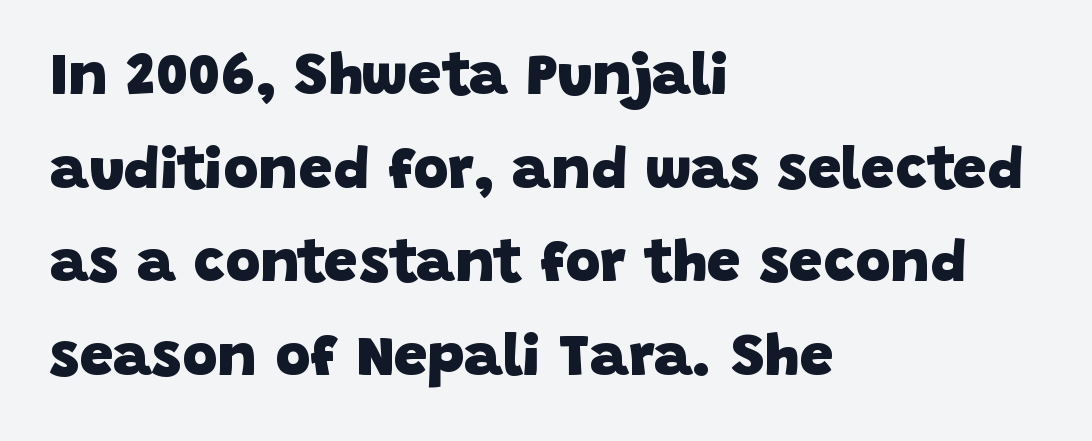
Q: Is the text bold? A: Yes.
Q: Is the typeface a serif or a sans-serif typeface? A: Sans-serif.
Q: Is the text underlined? A: No.
Q: How is the paragraph aligned? A: Left-aligned.
Q: Is the spacing between letters normal or unusually wide? A: Normal.
Q: Is the spacing between lines tight, normal or loose? A: Normal.
Q: Width (condensed, normal, or wide)? A: Normal.
Q: Stroke contrast? A: Low.
Q: x-height? A: Large.
Q: Monospaced? A: No.
